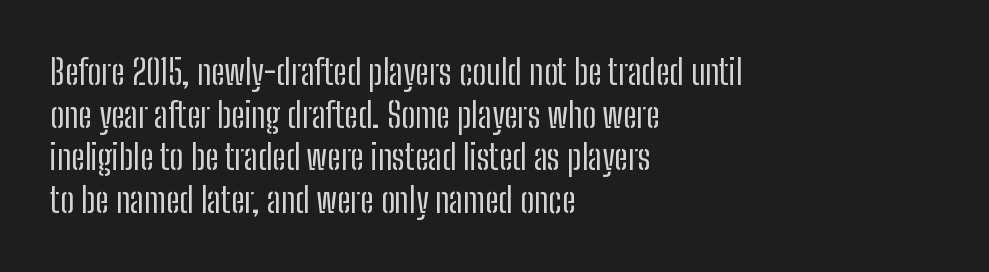
{"serif": "no", "italic": "no", "bold": "no", "weight": "regular", "width": "condensed", "stroke_contrast": "low", "x_height": "medium", "monospaced": "no", "underline": "no", "align": "left", "line_spacing_ratio": 1.22, "letter_spacing": "normal", "letter_spacing_em": 0.0, "glyph_px": 35}
